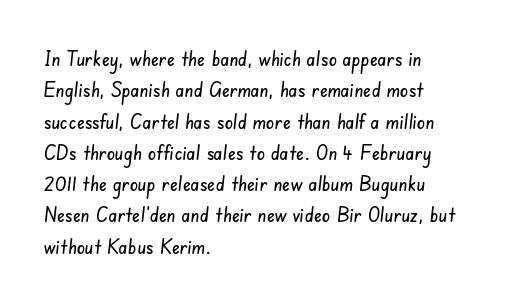
These lines keep a tight, regular rhythm from letter to letter. The rendering anchors every line to the left-hand side. Leading: standard. Clear beneath every line of the passage.
